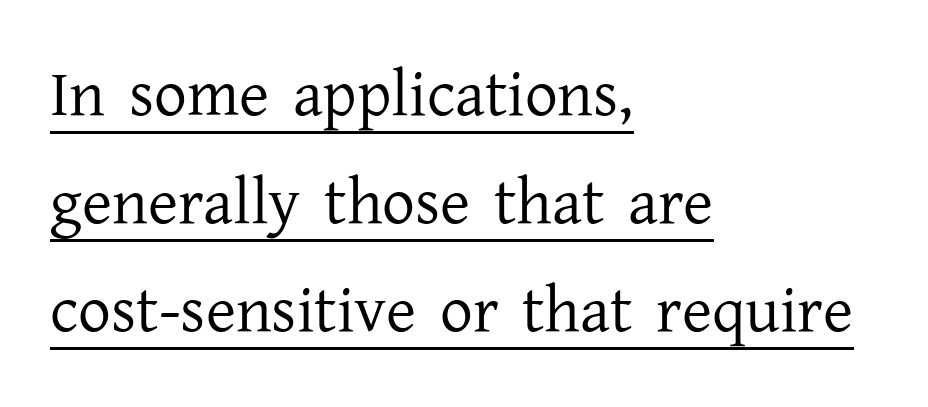
In terms of leading, this rendering sits right in the middle. Beneath each row of characters lies a ruled line. You can tell from the footed stems that serif type was used. This is not heavy type; no bold has been used. Every character sits straight up, as roman type does. You could call the tracking neutral — neither tight nor loose.
